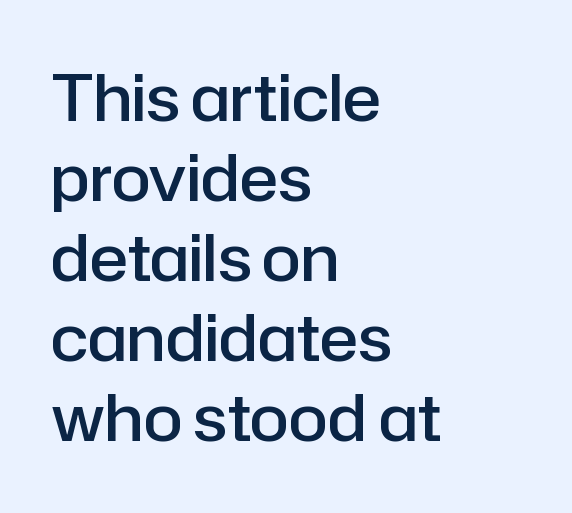
Q: Is the text bold? A: Semi-bold.
Q: Is the text italic (slanted)? A: No, it is upright.
Q: Is the typeface a serif or a sans-serif typeface? A: Sans-serif.
Q: Is the text underlined? A: No.
Q: How is the paragraph aligned? A: Left-aligned.
Q: Is the spacing between letters normal or unusually wide? A: Normal.
Q: Is the spacing between lines tight, normal or loose? A: Normal.
Q: Width (condensed, normal, or wide)? A: Normal.
Q: Stroke contrast? A: Low.
Q: x-height? A: Medium.
Q: Monospaced? A: No.
